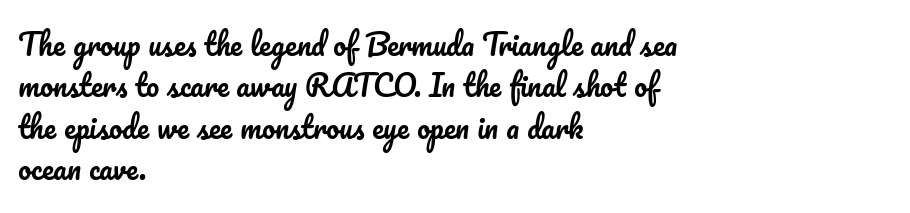
{"width": "normal", "stroke_contrast": "low", "x_height": "small", "monospaced": "no", "underline": "no", "align": "left", "line_spacing": "normal", "line_spacing_ratio": 1.43, "letter_spacing": "normal", "letter_spacing_em": 0.0, "glyph_px": 29}
